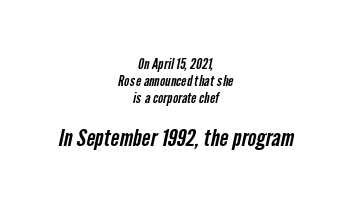
These lines are centered, leaving both edges ragged. Decoration check: the copy has no underline. Scale increases going downward across the two blocks. This sample uses plain, unmodified letter spacing.
